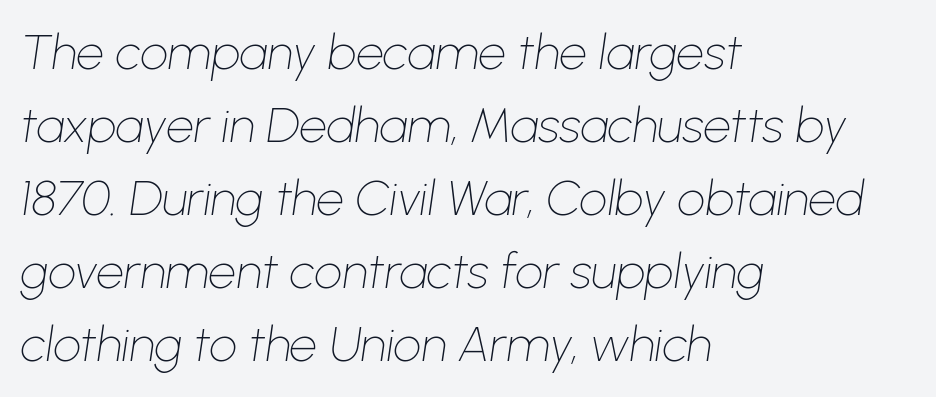
Q: Is the text bold? A: No.
Q: Is the text italic (slanted)? A: Yes, it leans right by about 8 degrees.
Q: Is the text underlined? A: No.
Q: How is the paragraph aligned? A: Left-aligned.
Q: Is the spacing between letters normal or unusually wide? A: Normal.
Q: Is the spacing between lines tight, normal or loose? A: Normal.
Q: Width (condensed, normal, or wide)? A: Normal.
Q: Stroke contrast? A: Low.
Q: x-height? A: Medium.
Q: Monospaced? A: No.
